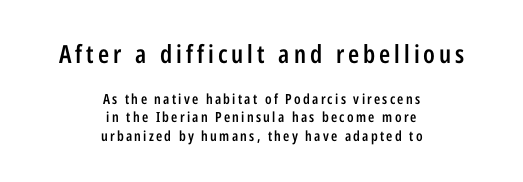
{"italic": "no", "bold": "semi", "underline": "no", "align": "center", "line_spacing": "normal", "line_spacing_ratio": 1.32, "larger_block": "first", "size_ratio": 1.79, "glyph_px": 25}
